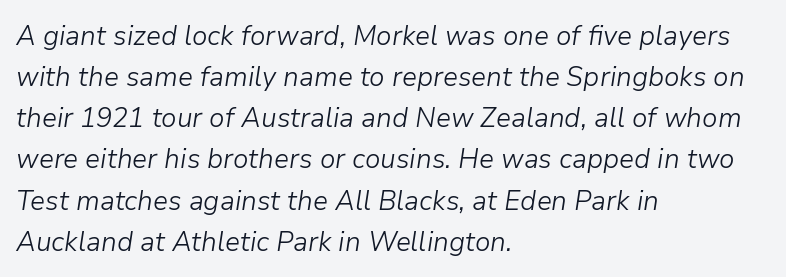
Q: Is the text bold? A: No.
Q: Is the text italic (slanted)? A: Yes, it leans right by about 9 degrees.
Q: Is the text underlined? A: No.
Q: How is the paragraph aligned? A: Left-aligned.
Q: Is the spacing between letters normal or unusually wide? A: Normal.
Q: Is the spacing between lines tight, normal or loose? A: Normal.
Q: Width (condensed, normal, or wide)? A: Normal.
Q: Stroke contrast? A: Low.
Q: x-height? A: Medium.
Q: Monospaced? A: No.
